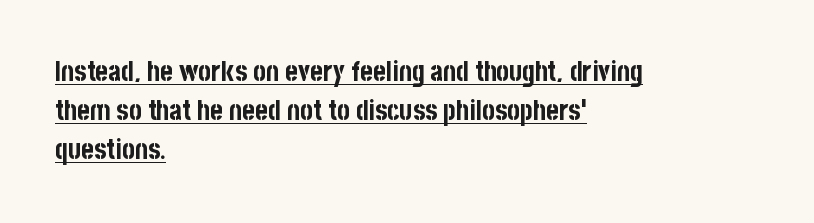
The image shows 27 px bold type, upright; set left-aligned, normal line spacing (1.44x), normal letter spacing, underlined.
